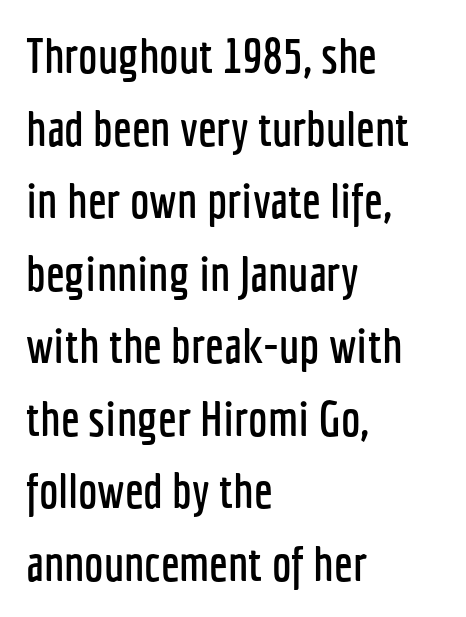
Horizontally, the lines are justified to the leading edge only. Spacing between characters is what you'd get straight out of the box. Is this a fixed-width face? No — the glyphs have proportional, varying widths. Serifs: no, the terminals of the letterforms are clean.
